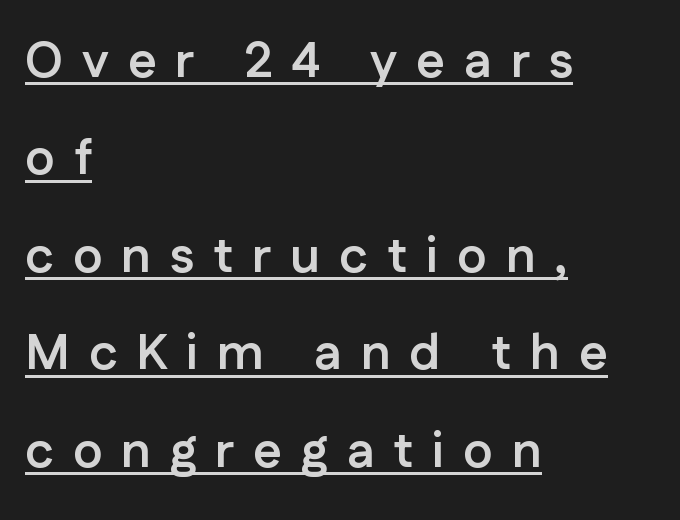
Q: Is the text bold? A: Yes.
Q: Is the text italic (slanted)? A: No, it is upright.
Q: Is the typeface a serif or a sans-serif typeface? A: Sans-serif.
Q: Is the text underlined? A: Yes.
Q: How is the paragraph aligned? A: Left-aligned.
Q: Is the spacing between letters normal or unusually wide? A: Unusually wide.
Q: Is the spacing between lines tight, normal or loose? A: Loose.
Q: Width (condensed, normal, or wide)? A: Normal.
Q: Stroke contrast? A: Low.
Q: x-height? A: Medium.
Q: Monospaced? A: No.
